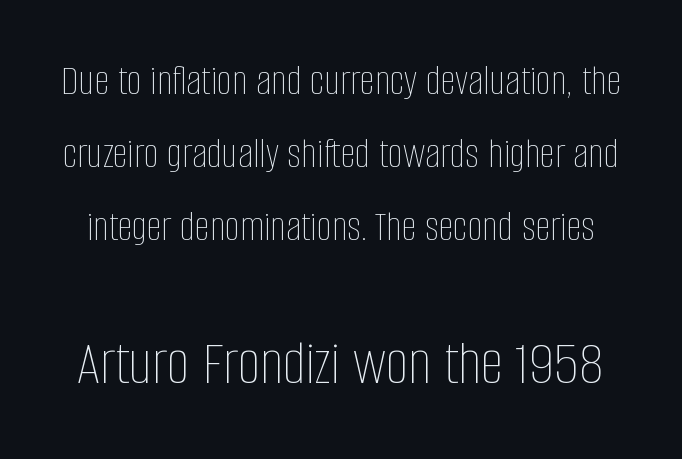
Q: Is the text bold? A: No.
Q: Is the text italic (slanted)? A: No, it is upright.
Q: Is the text underlined? A: No.
Q: Is the spacing between letters normal or unusually wide? A: Normal.
Q: Is the spacing between lines tight, normal or loose? A: Normal.
Q: Which block of text is set in a larger size, the first (top) or the second (bottom)? A: The second (bottom) one.
Q: Width (condensed, normal, or wide)? A: Condensed.
Q: Stroke contrast? A: Low.
Q: x-height? A: Large.
Q: Monospaced? A: No.
